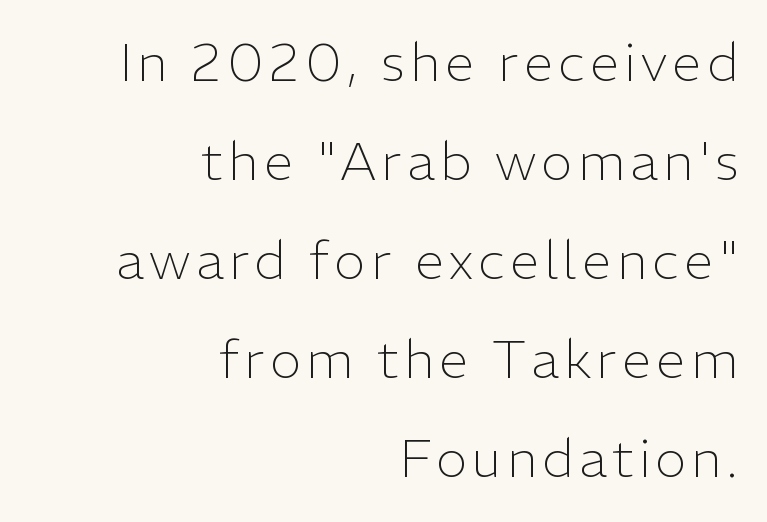
The image shows 53 px light sans-serif type, upright; set right-aligned, line spacing 1.87x, not underlined; low stroke contrast and a medium x-height.
